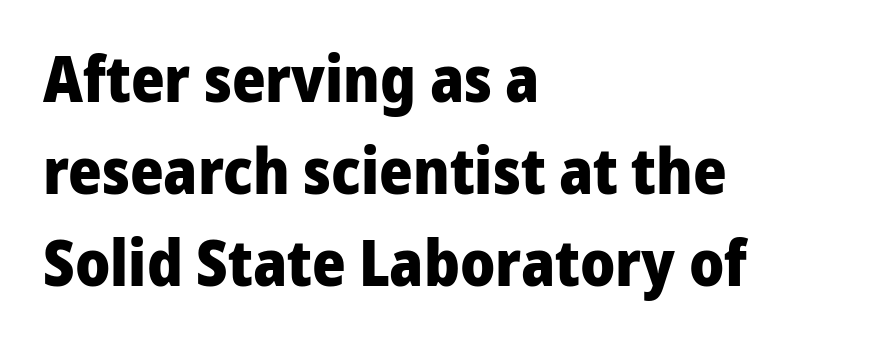
Q: Is the text bold? A: Yes.
Q: Is the text italic (slanted)? A: No, it is upright.
Q: Is the typeface a serif or a sans-serif typeface? A: Sans-serif.
Q: Is the text underlined? A: No.
Q: How is the paragraph aligned? A: Left-aligned.
Q: Is the spacing between letters normal or unusually wide? A: Normal.
Q: Is the spacing between lines tight, normal or loose? A: Normal.
Q: Width (condensed, normal, or wide)? A: Normal.
Q: Stroke contrast? A: Low.
Q: x-height? A: Medium.
Q: Monospaced? A: No.
